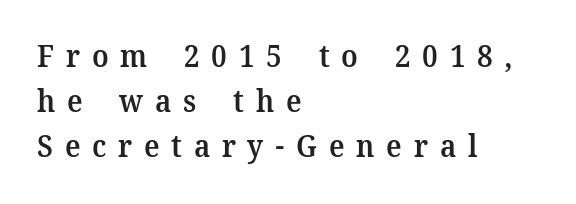
Q: Is the text bold? A: Semi-bold.
Q: Is the text italic (slanted)? A: No, it is upright.
Q: Is the typeface a serif or a sans-serif typeface? A: Serif.
Q: Is the text underlined? A: No.
Q: How is the paragraph aligned? A: Left-aligned.
Q: Is the spacing between letters normal or unusually wide? A: Unusually wide.
Q: Is the spacing between lines tight, normal or loose? A: Normal.
Q: Width (condensed, normal, or wide)? A: Normal.
Q: Stroke contrast? A: Medium.
Q: x-height? A: Medium.
Q: Monospaced? A: No.
